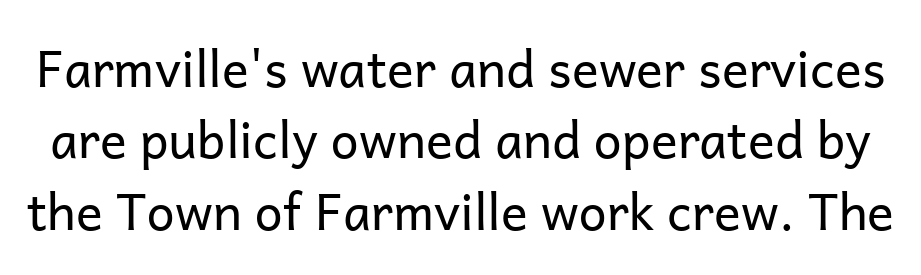
{"serif": "no", "italic": "no", "bold": "no", "weight": "regular", "width": "normal", "stroke_contrast": "low", "x_height": "medium", "monospaced": "no", "underline": "no", "line_spacing": "normal", "line_spacing_ratio": 1.43, "letter_spacing": "normal", "letter_spacing_em": 0.0, "glyph_px": 50}
